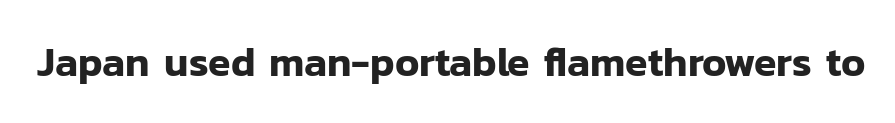
Students, note that the glyphs here touch the page at normal intervals. The gap between lines stays unmarked. The characters display no serif detailing; their extremities are plain. You could not count columns in this text — the font is proportionally spaced. Posture: straight, roman, zero tilt.
